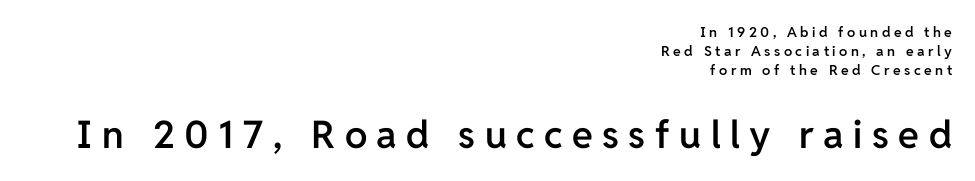
Q: Is the text bold? A: Semi-bold.
Q: Is the text italic (slanted)? A: No, it is upright.
Q: Is the typeface a serif or a sans-serif typeface? A: Sans-serif.
Q: Is the text underlined? A: No.
Q: How is the paragraph aligned? A: Right-aligned.
Q: Is the spacing between letters normal or unusually wide? A: Unusually wide.
Q: Is the spacing between lines tight, normal or loose? A: Normal.
Q: Which block of text is set in a larger size, the first (top) or the second (bottom)? A: The second (bottom) one.
Q: Width (condensed, normal, or wide)? A: Normal.
Q: Stroke contrast? A: Low.
Q: x-height? A: Medium.
Q: Monospaced? A: No.
